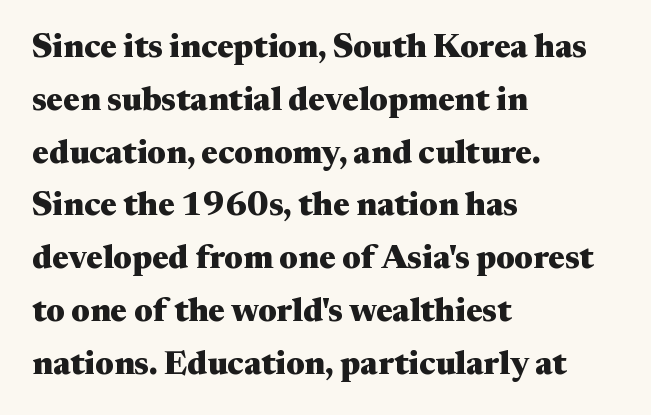
The image shows 33 px heavy, wide serif type, upright; set left-aligned, normal line spacing (1.6x), normal letter spacing, not underlined; medium stroke contrast and a medium x-height.
